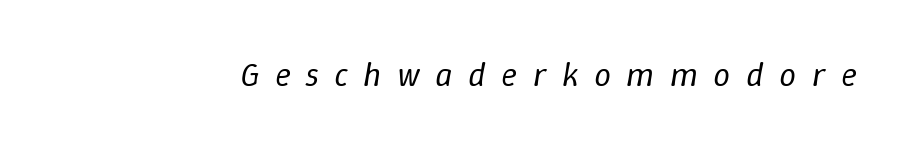
The image shows 34 px regular-weight type, italic (leaning right); set unusually wide letter spacing (+0.45 em), not underlined; low stroke contrast and a medium x-height.
